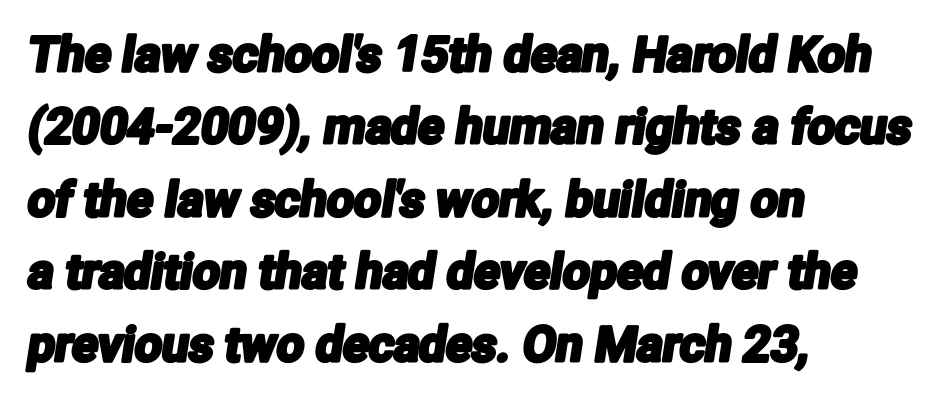
{"serif": "no", "width": "condensed", "stroke_contrast": "low", "x_height": "medium", "monospaced": "no", "underline": "no", "align": "left", "line_spacing": "normal", "line_spacing_ratio": 1.51, "letter_spacing": "normal", "letter_spacing_em": 0.0, "glyph_px": 48}
